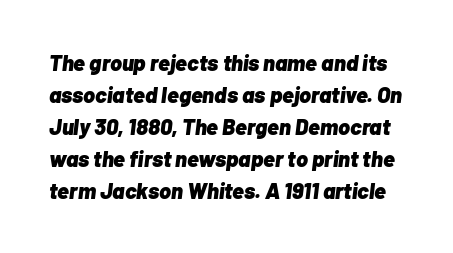
{"italic": "yes", "lean": "right", "slant_degrees": 7, "bold": "yes", "underline": "no", "line_spacing": "normal", "line_spacing_ratio": 1.45, "letter_spacing": "normal", "letter_spacing_em": 0.0, "glyph_px": 22}
